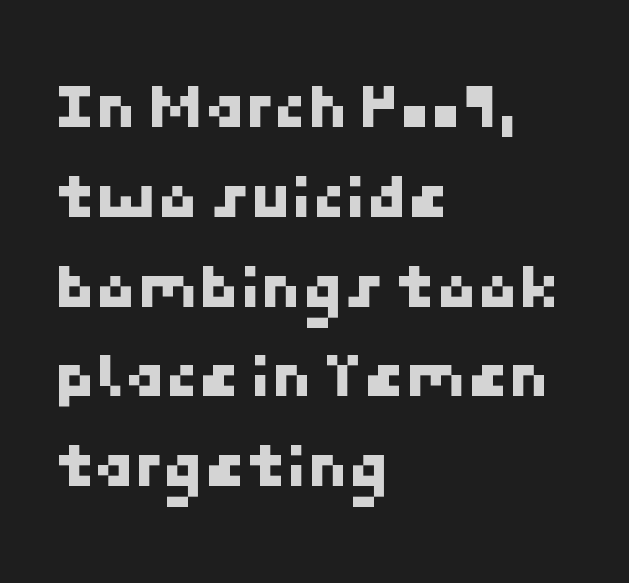
The area under the type is left untouched. The space between consecutive lines is moderate. Observe the absence of serifs on each vertical stroke in this sample. The paragraph shown leans on its left margin. Standard letterfit; no display-style spreading of the glyphs.
